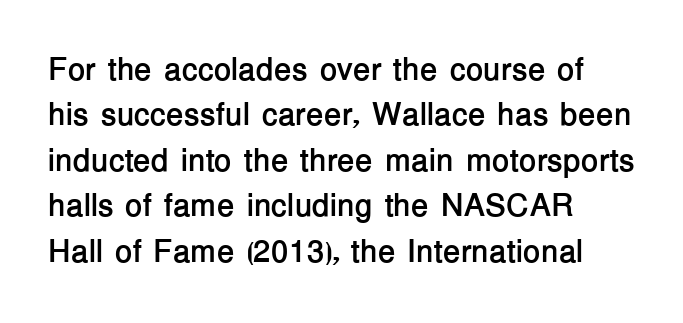
Q: Is the text bold? A: Yes.
Q: Is the text italic (slanted)? A: No, it is upright.
Q: Is the typeface a serif or a sans-serif typeface? A: Sans-serif.
Q: Is the text underlined? A: No.
Q: How is the paragraph aligned? A: Left-aligned.
Q: Is the spacing between letters normal or unusually wide? A: Normal.
Q: Is the spacing between lines tight, normal or loose? A: Normal.
Q: Width (condensed, normal, or wide)? A: Normal.
Q: Stroke contrast? A: Low.
Q: x-height? A: Medium.
Q: Monospaced? A: No.
